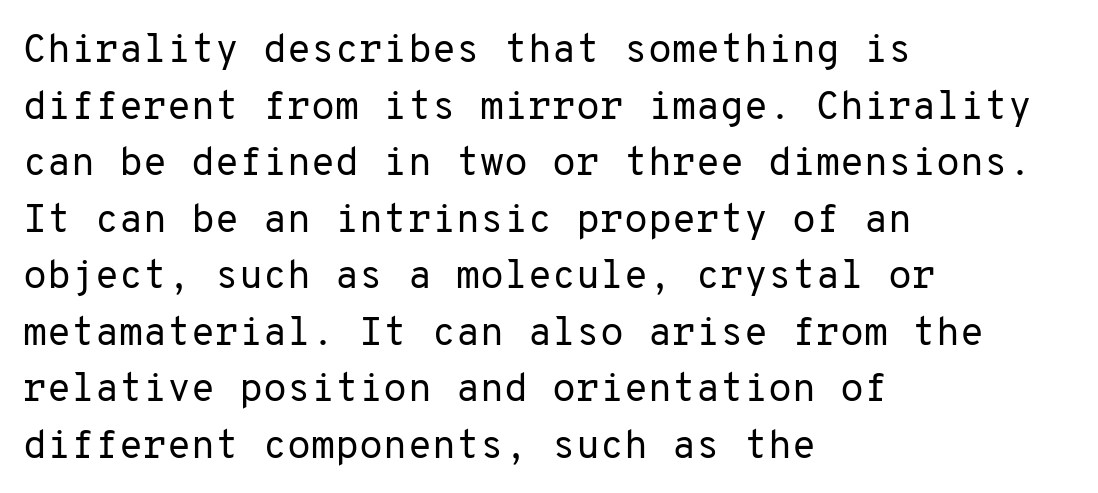
Q: Is the text bold? A: No.
Q: Is the text italic (slanted)? A: No, it is upright.
Q: Is the typeface a serif or a sans-serif typeface? A: Sans-serif.
Q: Is the text underlined? A: No.
Q: How is the paragraph aligned? A: Left-aligned.
Q: Is the spacing between letters normal or unusually wide? A: Normal.
Q: Is the spacing between lines tight, normal or loose? A: Normal.
Q: Width (condensed, normal, or wide)? A: Normal.
Q: Stroke contrast? A: Low.
Q: x-height? A: Medium.
Q: Monospaced? A: Yes.
